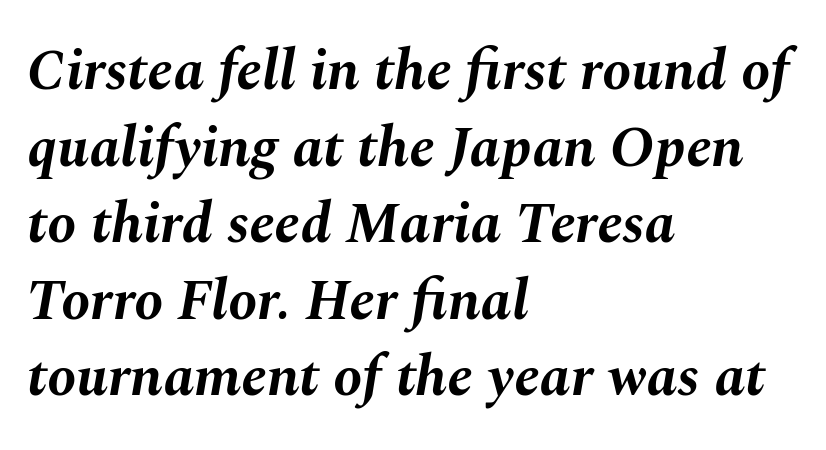
Each glyph is drawn with heavy, bold strokes. Regular leading. Does the copy run flush right? No — it runs flush left. Caption: standard tracking, unaltered.
